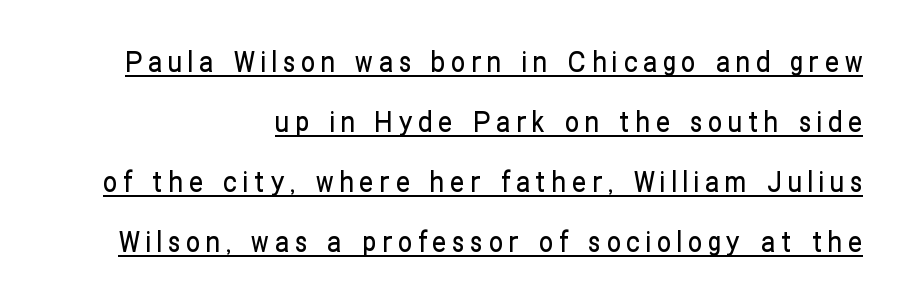
{"serif": "no", "italic": "no", "width": "condensed", "stroke_contrast": "low", "x_height": "medium", "monospaced": "no", "underline": "yes", "align": "right", "line_spacing": "loose", "line_spacing_ratio": 2.14, "letter_spacing": "wide", "letter_spacing_em": 0.21, "glyph_px": 28}
